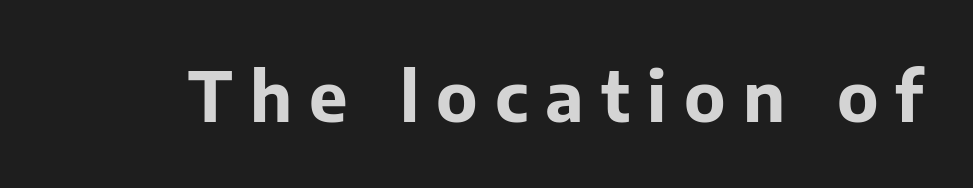
The image shows 69 px bold sans-serif type, upright; set unusually wide letter spacing (+0.25 em), not underlined; low stroke contrast and a medium x-height.
